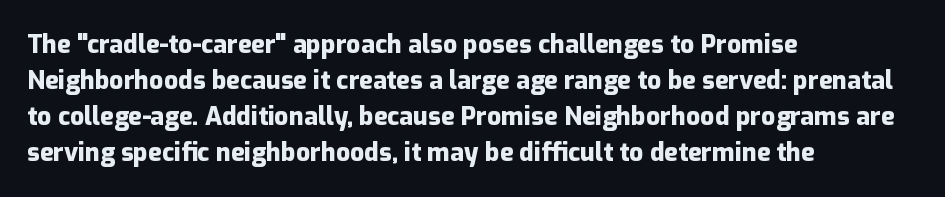
Q: Is the text bold? A: Yes.
Q: Is the text italic (slanted)? A: No, it is upright.
Q: Is the text underlined? A: No.
Q: How is the paragraph aligned? A: Left-aligned.
Q: Is the spacing between letters normal or unusually wide? A: Normal.
Q: Is the spacing between lines tight, normal or loose? A: Normal.
